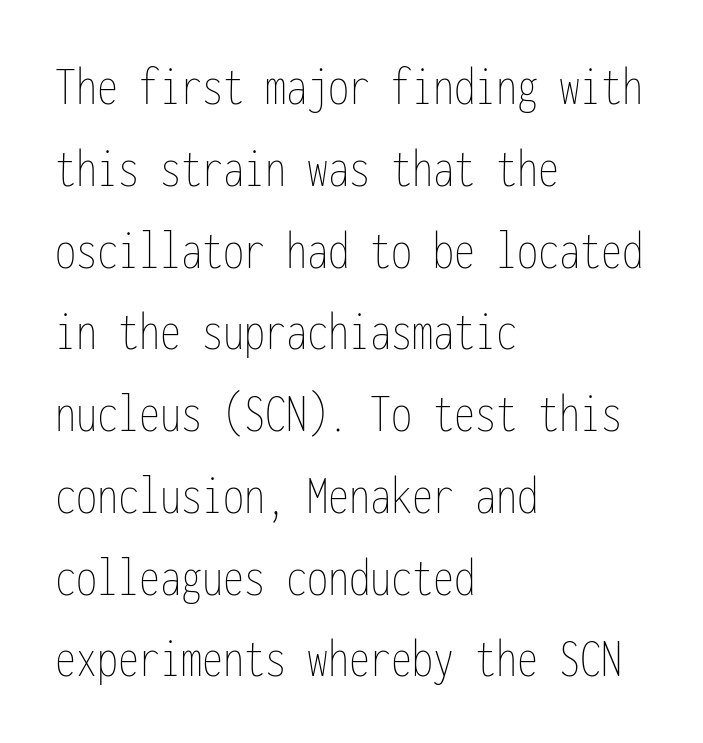
Note the uniform advance width — an 'i' takes as much space as an 'm'. A bare baseline throughout the passage. The font is comparable to plain body text, perhaps lighter. The tracking reads as untouched default to a designer's eye.
